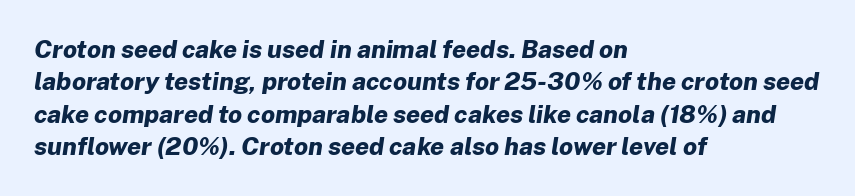
{"italic": "yes", "lean": "right", "slant_degrees": 8, "bold": "yes", "underline": "no", "align": "left", "line_spacing": "normal", "line_spacing_ratio": 1.3, "letter_spacing": "normal", "letter_spacing_em": 0.0, "glyph_px": 25}
